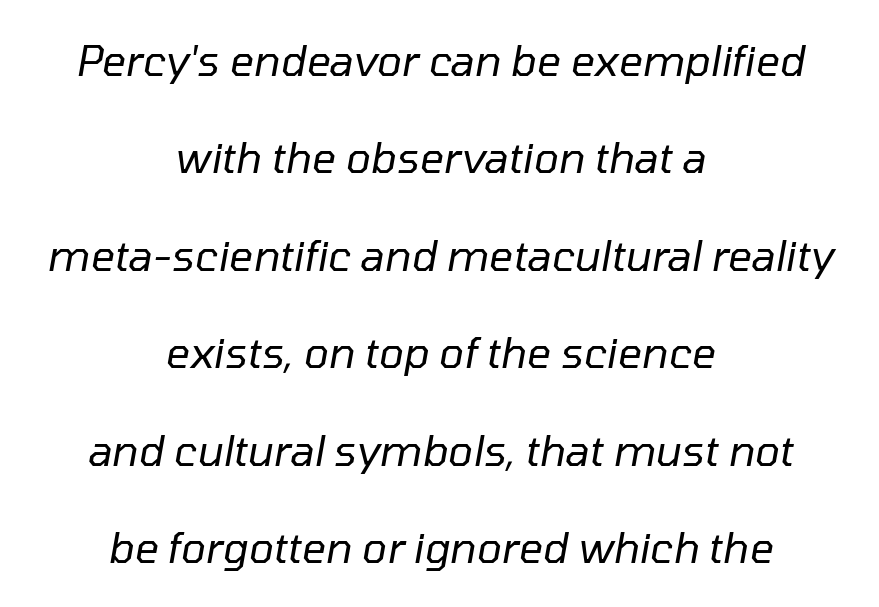
{"italic": "yes", "lean": "right", "slant_degrees": 10, "bold": "no", "weight": "regular", "width": "normal", "stroke_contrast": "low", "x_height": "medium", "monospaced": "no", "underline": "no", "align": "center", "line_spacing": "loose", "line_spacing_ratio": 2.32, "letter_spacing": "normal", "letter_spacing_em": 0.0, "glyph_px": 42}
